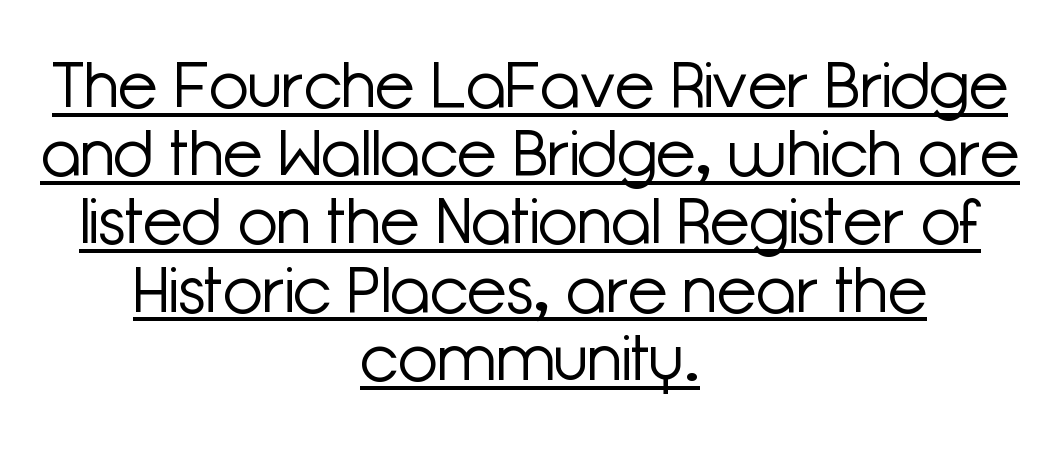
Quick note: not italic, upright. Character widths vary here, with narrow letters taking less room than wide ones. Beneath each row of characters lies a ruled line. The rendering keeps characters at their native spacing.
